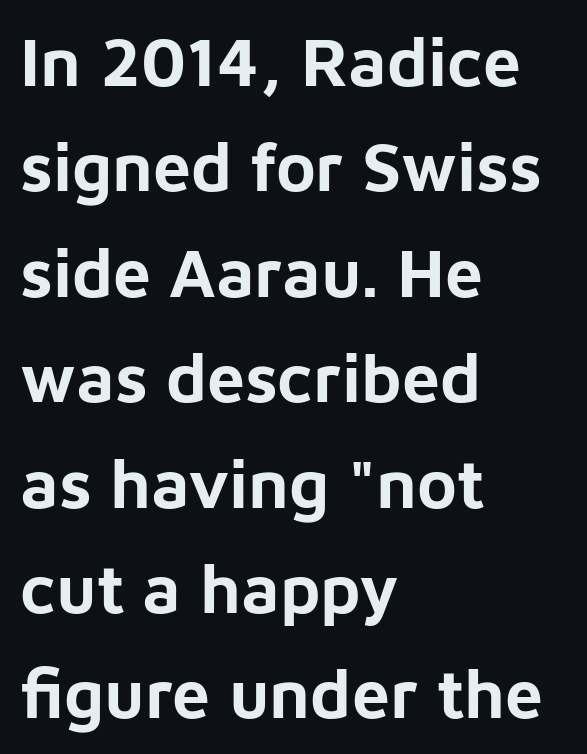
Q: Is the text bold? A: Yes.
Q: Is the text italic (slanted)? A: No, it is upright.
Q: Is the typeface a serif or a sans-serif typeface? A: Sans-serif.
Q: Is the text underlined? A: No.
Q: How is the paragraph aligned? A: Left-aligned.
Q: Is the spacing between letters normal or unusually wide? A: Normal.
Q: Is the spacing between lines tight, normal or loose? A: Normal.
Q: Width (condensed, normal, or wide)? A: Normal.
Q: Stroke contrast? A: Low.
Q: x-height? A: Medium.
Q: Monospaced? A: No.
